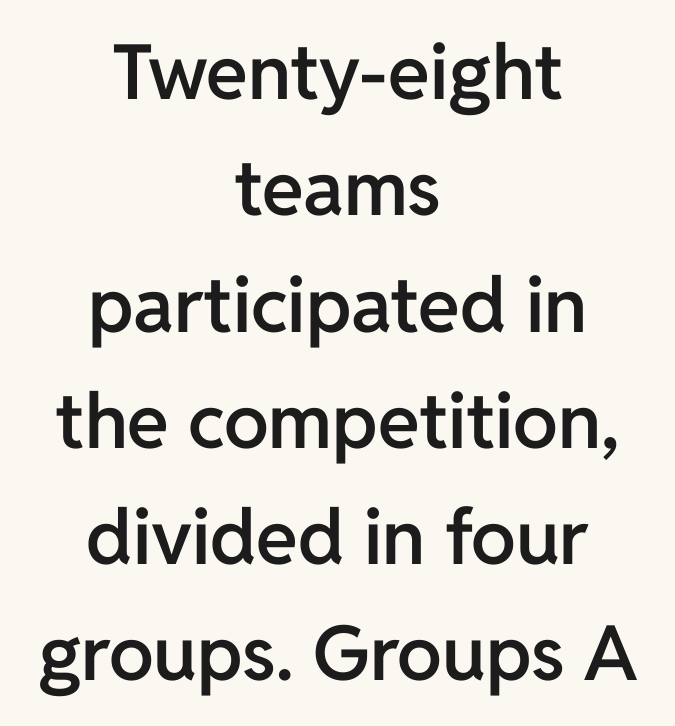
{"serif": "no", "italic": "no", "bold": "semi", "weight": "semibold", "width": "normal", "stroke_contrast": "low", "x_height": "medium", "monospaced": "no", "underline": "no", "align": "center", "line_spacing": "normal", "line_spacing_ratio": 1.53, "letter_spacing": "normal", "letter_spacing_em": 0.0, "glyph_px": 76}
